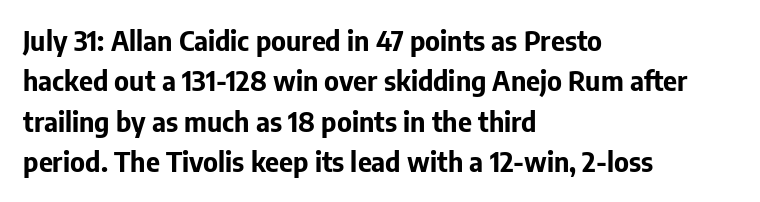
{"italic": "no", "bold": "yes", "underline": "no", "align": "left", "line_spacing": "normal", "line_spacing_ratio": 1.5, "letter_spacing": "normal", "letter_spacing_em": 0.0, "glyph_px": 27}
